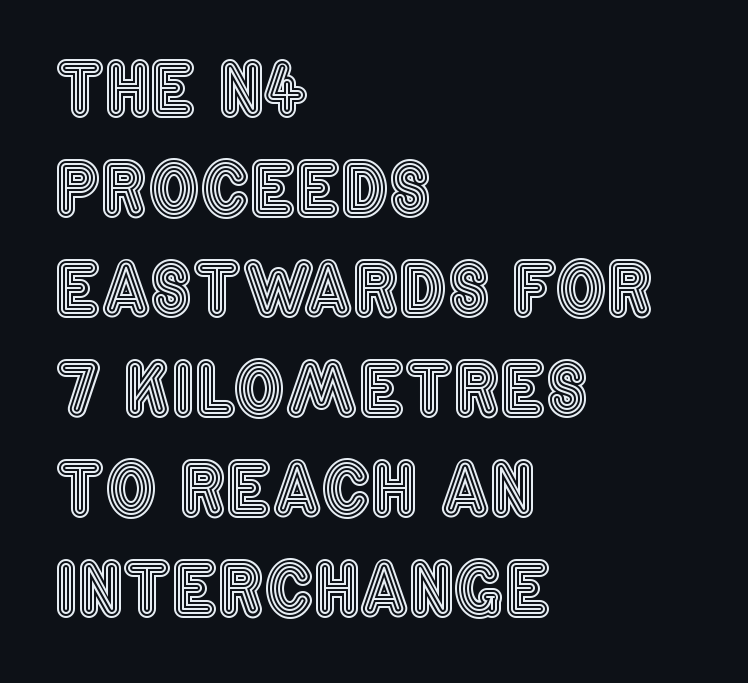
The image shows 72 px condensed type, upright; set left-aligned, normal line spacing (1.39x), normal letter spacing, not underlined; a large x-height.
